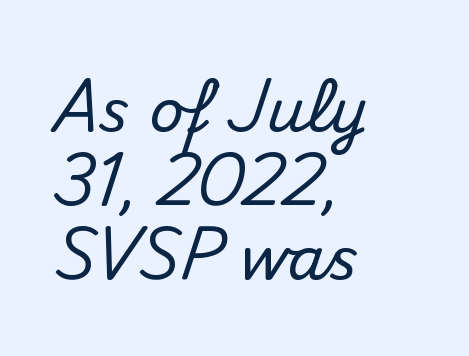
Q: Is the text italic (slanted)? A: Yes.
Q: Is the typeface a serif or a sans-serif typeface? A: Sans-serif.
Q: Is the text underlined? A: No.
Q: How is the paragraph aligned? A: Left-aligned.
Q: Is the spacing between letters normal or unusually wide? A: Normal.
Q: Width (condensed, normal, or wide)? A: Normal.
Q: Stroke contrast? A: Medium.
Q: x-height? A: Small.
Q: Monospaced? A: No.
